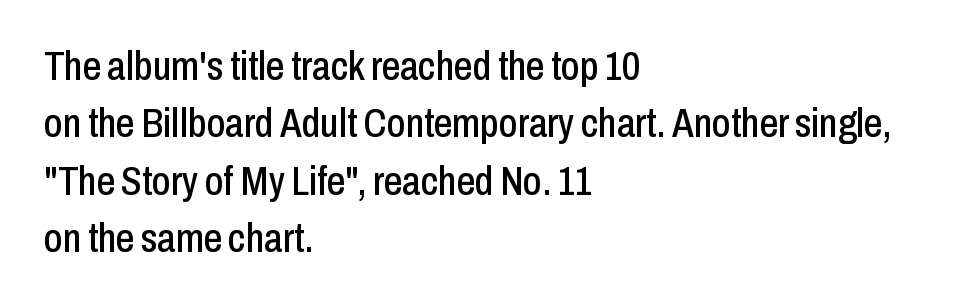
The image shows 41 px condensed sans-serif type, upright; set left-aligned, normal line spacing (1.4x), normal letter spacing, not underlined; low stroke contrast and a medium x-height.
